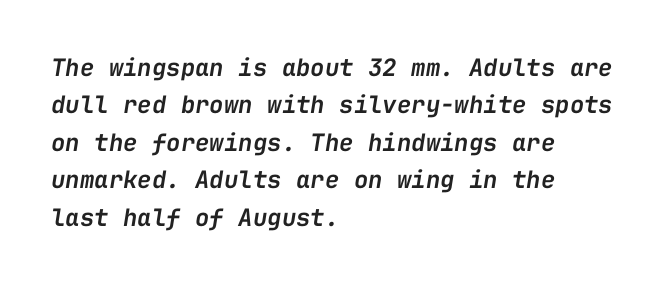
The image shows 24 px text type, italic (leaning right); set left-aligned, normal line spacing (1.56x), normal letter spacing, not underlined.
